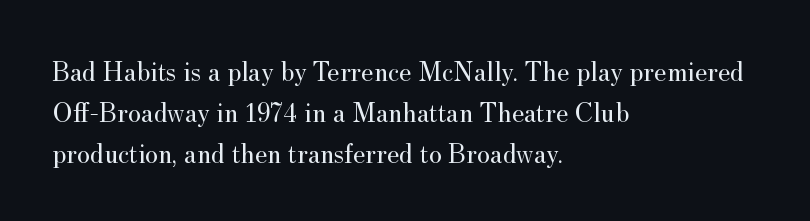
Q: Is the text bold? A: No.
Q: Is the text italic (slanted)? A: No, it is upright.
Q: Is the typeface a serif or a sans-serif typeface? A: Serif.
Q: Is the text underlined? A: No.
Q: How is the paragraph aligned? A: Left-aligned.
Q: Is the spacing between letters normal or unusually wide? A: Normal.
Q: Is the spacing between lines tight, normal or loose? A: Normal.
Q: Width (condensed, normal, or wide)? A: Normal.
Q: Stroke contrast? A: Medium.
Q: x-height? A: Small.
Q: Monospaced? A: No.
